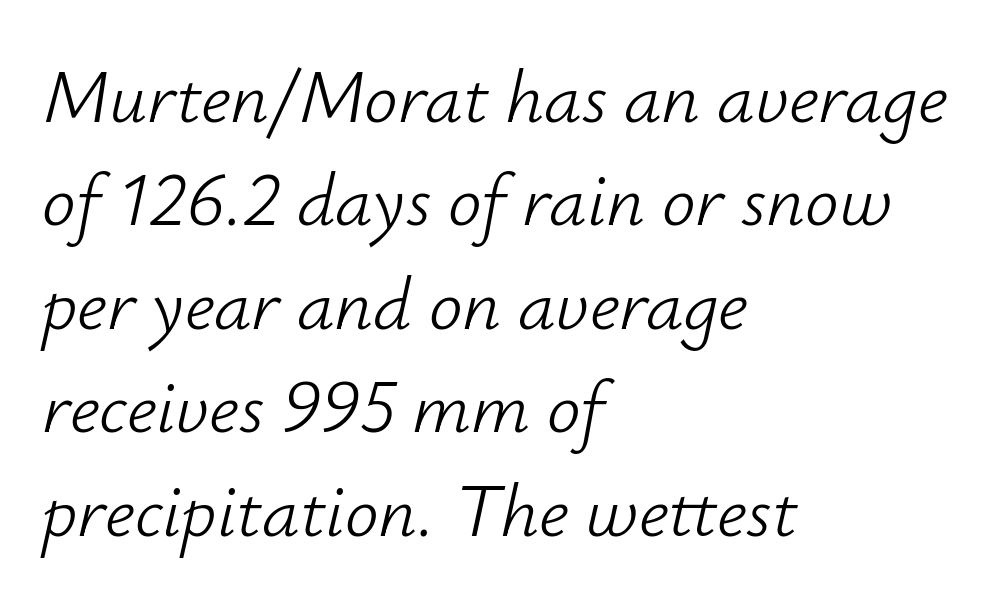
{"italic": "yes", "lean": "right", "slant_degrees": 12, "bold": "no", "weight": "light", "width": "normal", "stroke_contrast": "low", "x_height": "small", "monospaced": "no", "underline": "no", "align": "left", "line_spacing": "normal", "line_spacing_ratio": 1.38, "letter_spacing": "normal", "letter_spacing_em": 0.0, "glyph_px": 75}
